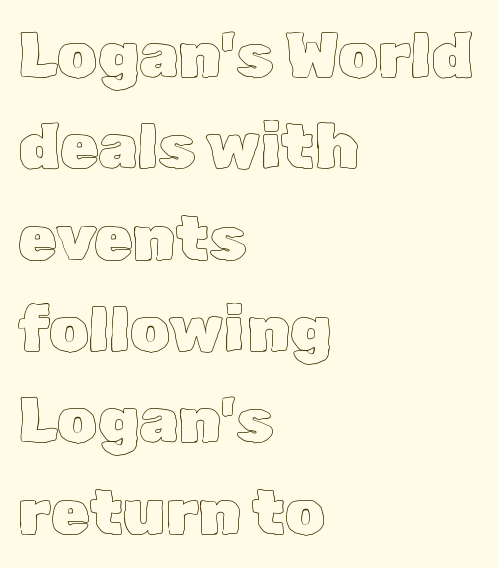
The image shows 63 px text type, upright; set left-aligned, normal line spacing (1.45x), normal letter spacing, not underlined; a medium x-height.
